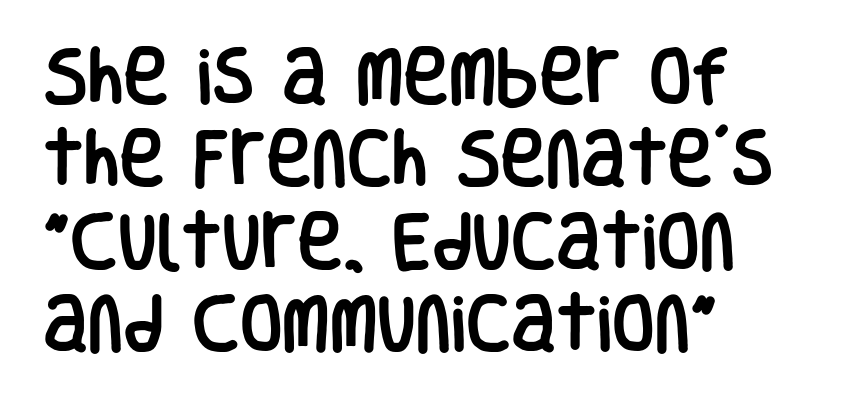
Looks like regular typesetting: each glyph gets only the width it needs. Whoever set this chose a conventional vertical rhythm. The space beneath each line is pristine and unruled. This is the regular roman posture of the typeface. Horizontal alignment here is leftward, the default for most running prose.
